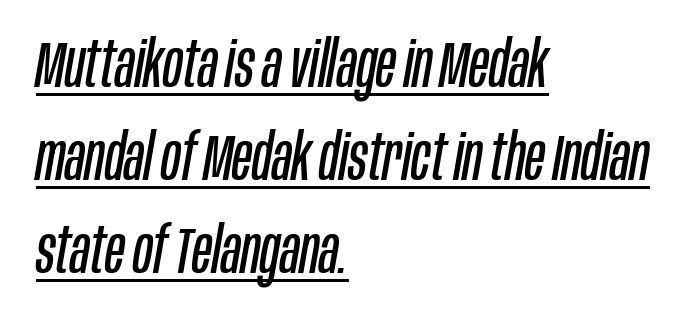
Horizontally, the lines are justified to the leading edge only. These lines keep a tight, regular rhythm from letter to letter. The passage shown is underscored from start to finish. A quiet, ordinary-to-light weight characterises the typeface.
